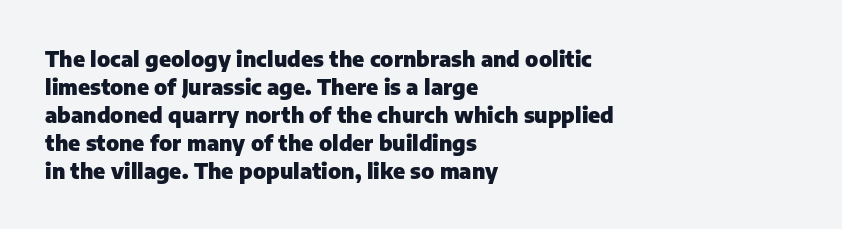
{"italic": "no", "bold": "yes", "underline": "no", "align": "left", "line_spacing": "normal", "line_spacing_ratio": 1.33, "letter_spacing": "normal", "letter_spacing_em": 0.0, "glyph_px": 21}
